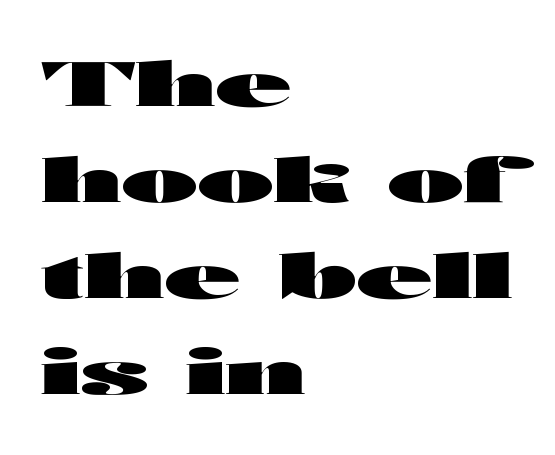
Q: Is the text bold? A: Yes.
Q: Is the text italic (slanted)? A: No, it is upright.
Q: Is the typeface a serif or a sans-serif typeface? A: Sans-serif.
Q: Is the text underlined? A: No.
Q: How is the paragraph aligned? A: Left-aligned.
Q: Is the spacing between letters normal or unusually wide? A: Normal.
Q: Is the spacing between lines tight, normal or loose? A: Normal.
Q: Width (condensed, normal, or wide)? A: Wide.
Q: Stroke contrast? A: High.
Q: x-height? A: Medium.
Q: Monospaced? A: No.
